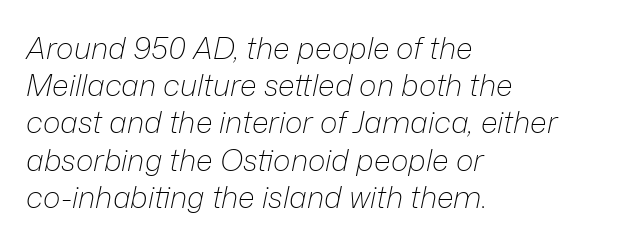
The image shows 30 px light type, italic (leaning right); set left-aligned, line spacing 1.24x, normal letter spacing, not underlined; low stroke contrast and a medium x-height.
